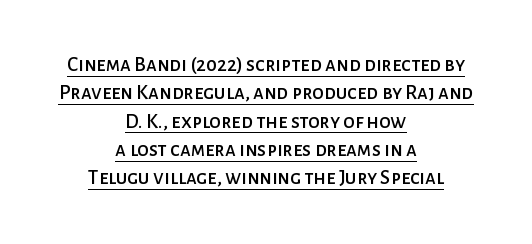
The image shows 21 px text type, upright; set centered, normal line spacing (1.35x), normal letter spacing, underlined.
